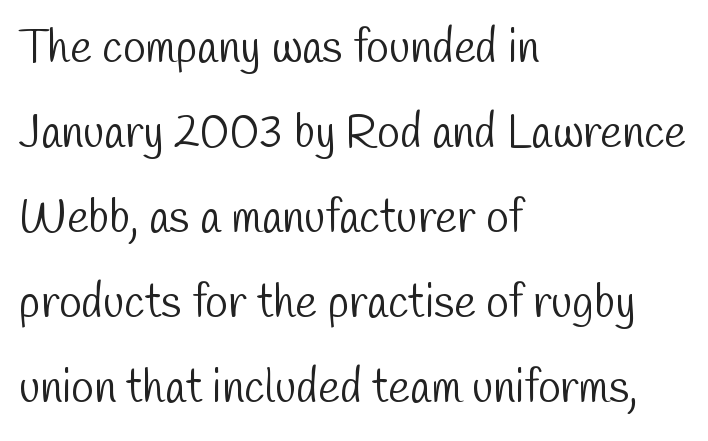
The image shows 46 px light, condensed sans-serif type; set left-aligned, line spacing 1.85x, normal letter spacing, not underlined; low stroke contrast and a medium x-height.
